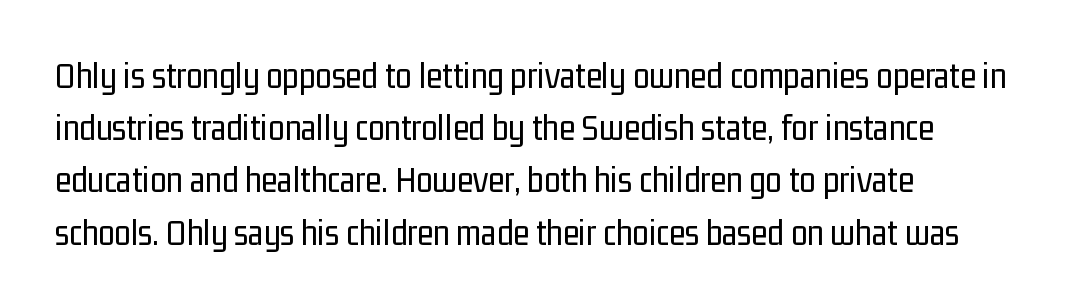
The image shows 37 px regular-weight, condensed sans-serif type, upright; set left-aligned, normal line spacing (1.41x), normal letter spacing, not underlined; low stroke contrast and a medium x-height.
